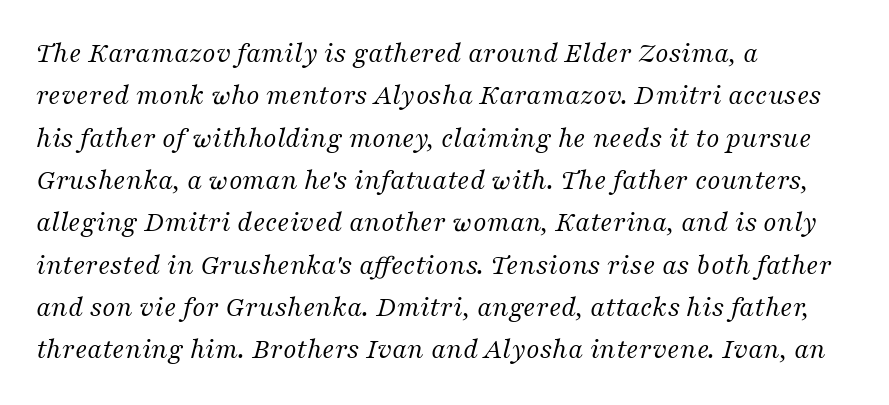
The image shows 29 px regular-weight serif type, italic (leaning right); set left-aligned, normal line spacing (1.46x), normal letter spacing, not underlined; medium stroke contrast and a medium x-height.
